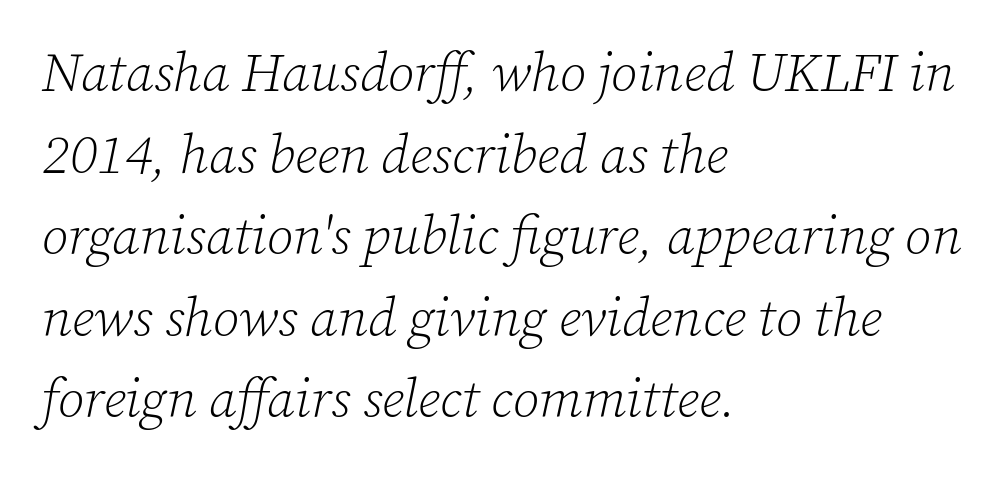
The image shows 54 px light serif type, italic (leaning right); set left-aligned, normal line spacing (1.51x), normal letter spacing, not underlined; low stroke contrast and a medium x-height.
